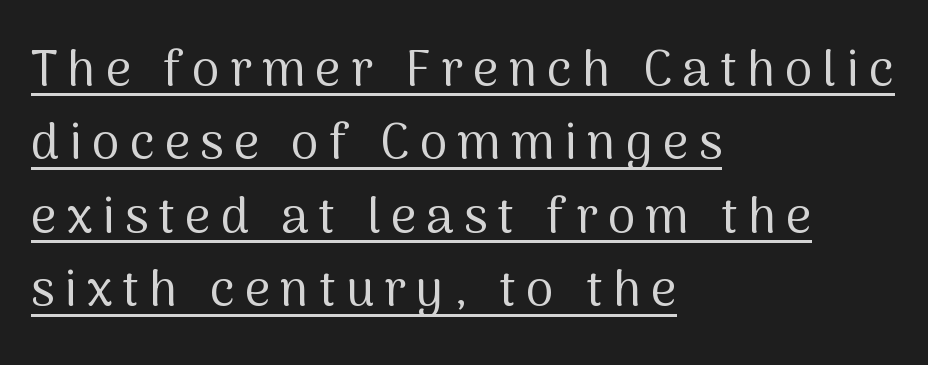
The image shows 50 px regular-weight sans-serif type, upright; set left-aligned, normal line spacing (1.47x), unusually wide letter spacing (+0.2 em), underlined; medium stroke contrast and a medium x-height.
